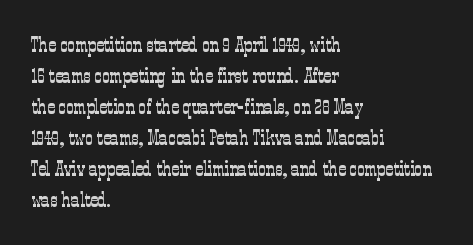
No chunkiness to these letters — they're not bold. The area under the type is left untouched. This rendering uses left alignment, leaving the right contour irregular. The font's upright variant was chosen for this text. Compared with typical body copy, the letter spacing here is the same.
